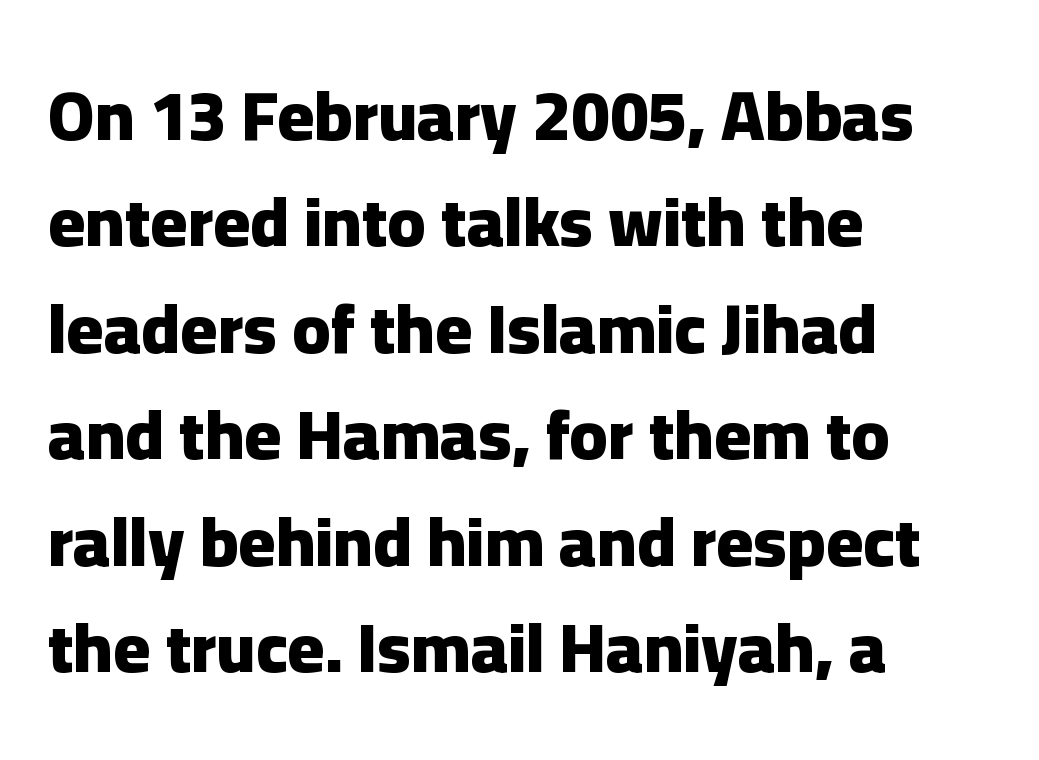
The image shows 70 px heavy sans-serif type, upright; set left-aligned, normal line spacing (1.52x), normal letter spacing, not underlined; low stroke contrast and a medium x-height.
